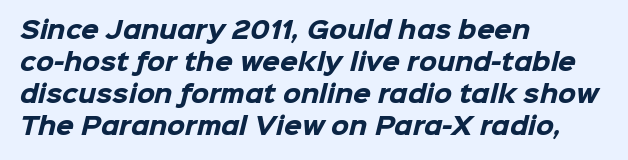
Q: Is the text bold? A: Yes.
Q: Is the text underlined? A: No.
Q: How is the paragraph aligned? A: Left-aligned.
Q: Is the spacing between letters normal or unusually wide? A: Normal.
Q: Is the spacing between lines tight, normal or loose? A: Normal.
